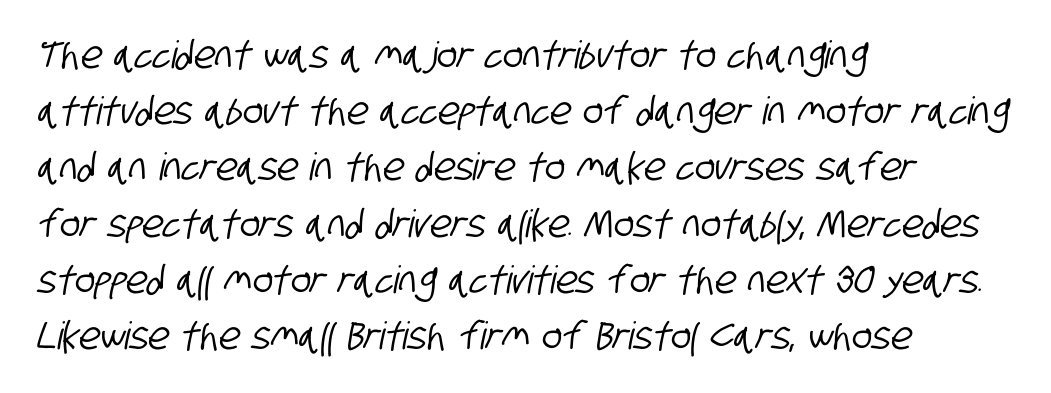
The text block is weighted toward the left margin, trailing off unevenly rightward. Does the type have serifs? No, each stem ends abruptly. Honestly, the letter spacing is just normal — you wouldn't notice it. Regular leading.
